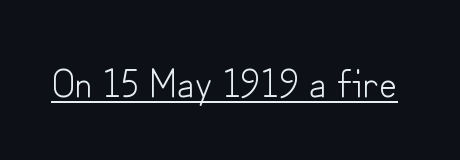
The face looks like a standard text weight, possibly lighter. The letters carry no serifs — their stems end cleanly without finishing strokes. If you drew a line through each stem, it would be perfectly vertical. This is underlined copy, the kind a proofreader might mark for attention. Is this a fixed-width face? No — the glyphs have proportional, varying widths. A typesetter would call this zero additional tracking.
